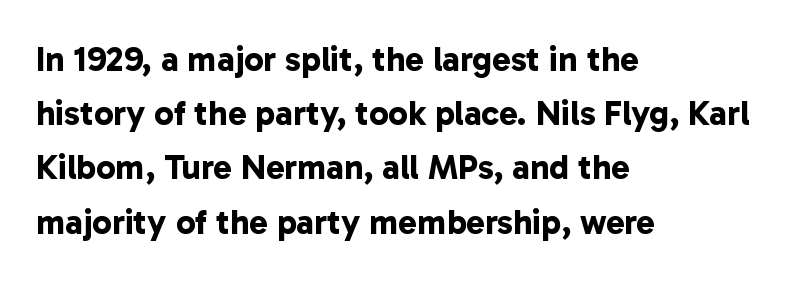
The image shows 35 px bold sans-serif type; set left-aligned, normal line spacing (1.55x), normal letter spacing, not underlined; low stroke contrast and a medium x-height.
